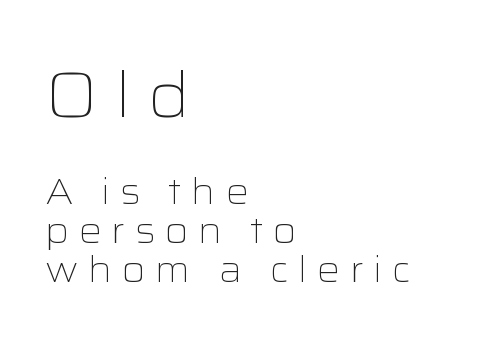
The words here are not underlined. In CSS terms this would be text-align: left. Rows of type sit shoulder to shoulder in the vertical direction. The strokes carry an ordinary text weight at most. Is the lower block the larger one? No — the upper block carries the bigger type.
